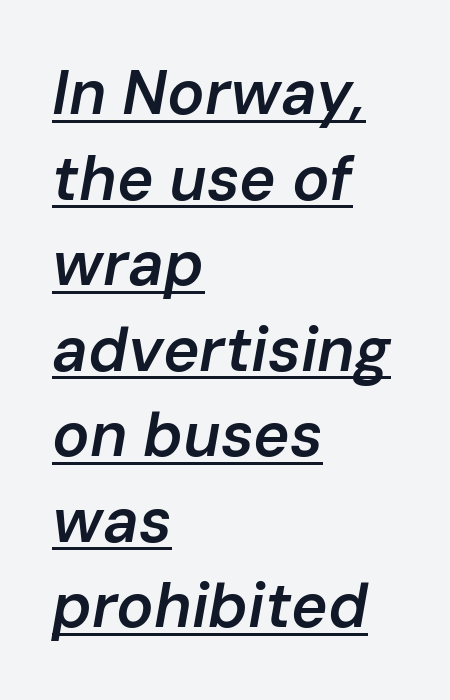
The passage shown is semibold, sitting just below true bold. The rendering keeps characters at their native spacing. A student would call this left alignment; a typographer would say flush left, rag right. Has an underline been added? It has. Notice how the stems are inclined rather than vertical — that's the hallmark of italics. Reading down the column, the eye jumps a familiar distance to each next line.
